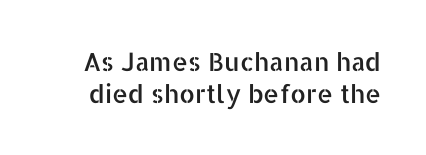
The image shows 25 px text type, upright; set normal line spacing (1.28x), normal letter spacing, not underlined.
